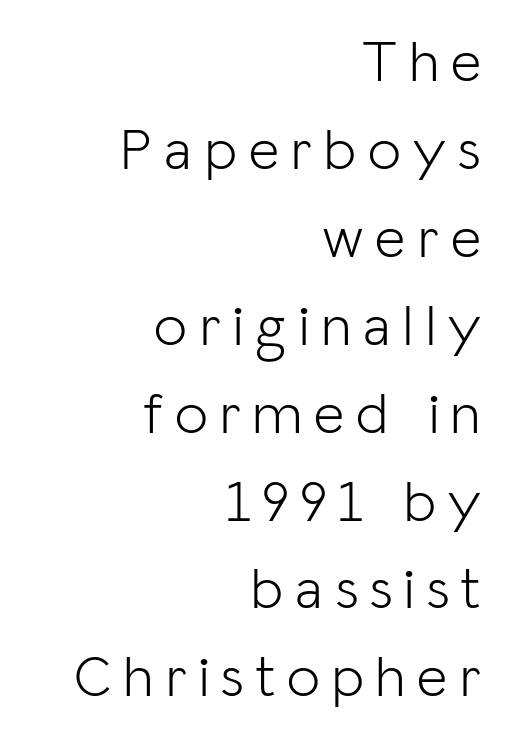
Is there any slant? The stems are plumb. The gap between lines stays unmarked. Summary of vertical rhythm: regular, with standard interline spacing. A flush-right, rag-left setting is used for this passage. A quiet, ordinary-to-light weight characterises the typeface.
